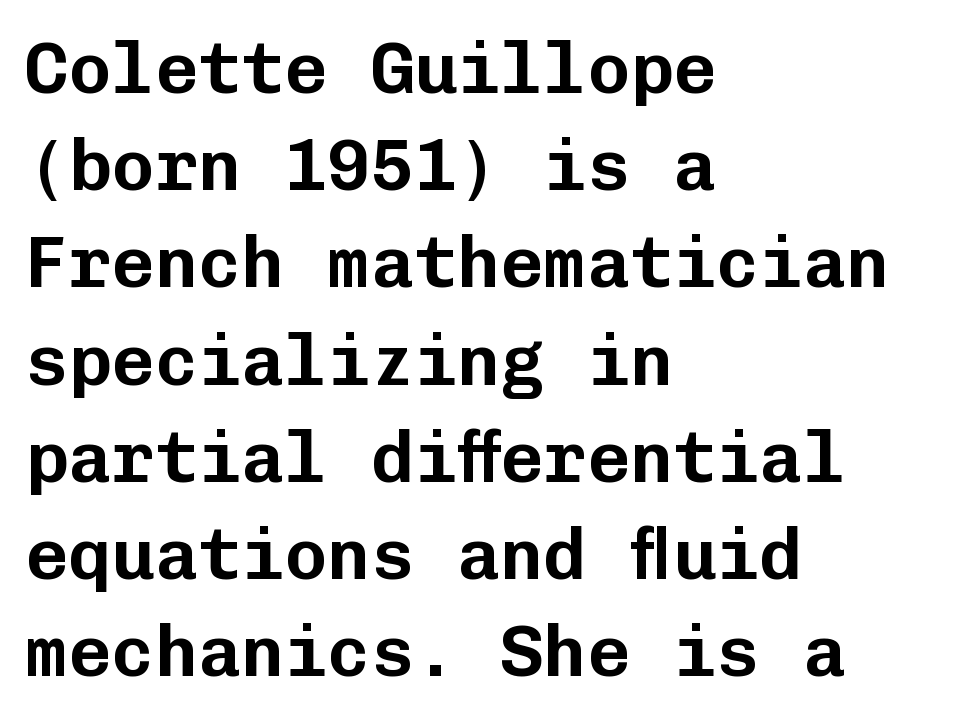
The image shows 72 px sans-serif type, upright, monospaced; set left-aligned, normal line spacing (1.35x), normal letter spacing, not underlined; low stroke contrast and a medium x-height.
